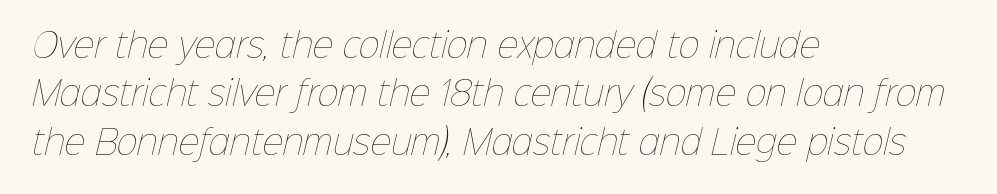
The image shows 32 px thin type; set left-aligned, normal line spacing (1.51x), normal letter spacing, not underlined; low stroke contrast and a medium x-height.
